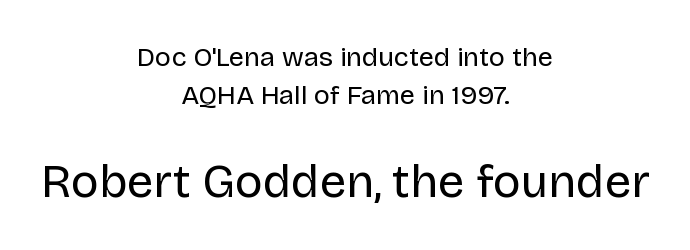
Quick note: not italic, upright. Caption: upper text group reduced, lower text group enlarged. Every row of glyphs is offset so its center matches the block's center. The letters sit at their default tracking, neither squeezed nor spread. The face used here is proportionally spaced, like ordinary book or web type.
